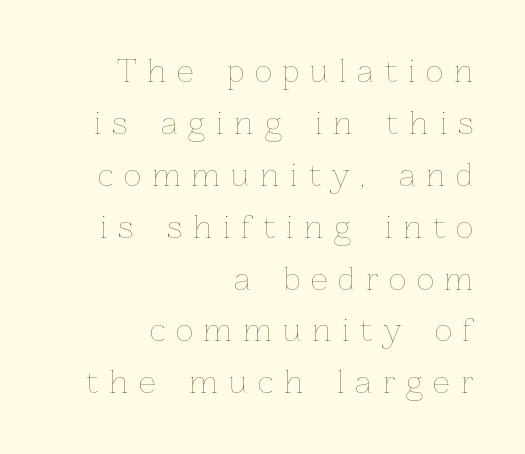
Spacing verdict: proportional, widths tailored to each character. No word sits above an underline. No heavy texture on the line: the type isn't bold. Glyph-to-glyph distance is far greater than everyday printed text.
